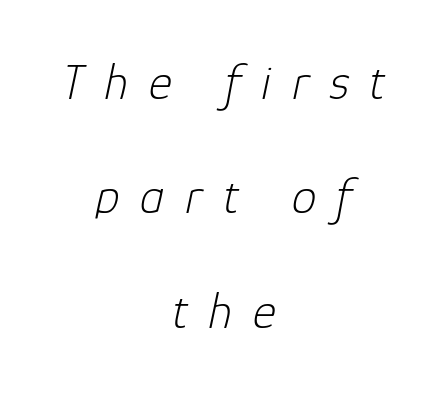
{"italic": "yes", "lean": "right", "slant_degrees": 12, "bold": "no", "weight": "light", "width": "normal", "stroke_contrast": "low", "x_height": "medium", "monospaced": "no", "underline": "no", "align": "center", "line_spacing": "loose", "line_spacing_ratio": 2.29, "letter_spacing": "wide", "letter_spacing_em": 0.41, "glyph_px": 50}
